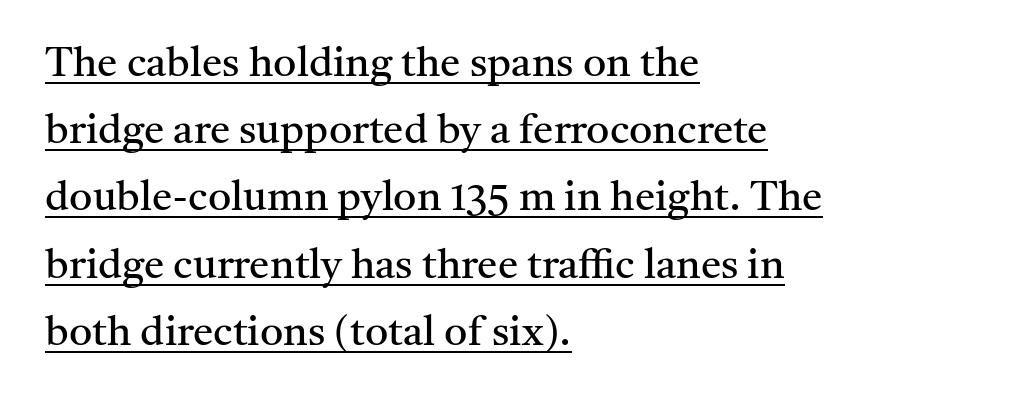
{"serif": "yes", "italic": "no", "bold": "no", "weight": "regular", "width": "normal", "stroke_contrast": "medium", "x_height": "medium", "monospaced": "no", "underline": "yes", "align": "left", "line_spacing": "normal", "line_spacing_ratio": 1.64, "letter_spacing": "normal", "letter_spacing_em": 0.0, "glyph_px": 41}
